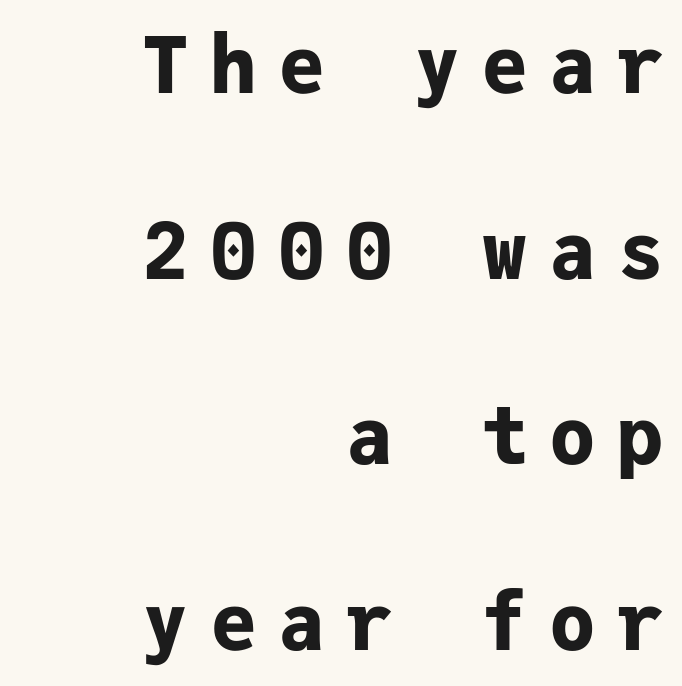
The image shows 78 px bold sans-serif type, upright, monospaced; set right-aligned, loose line spacing (2.38x), unusually wide letter spacing (+0.27 em), not underlined; low stroke contrast and a medium x-height.
